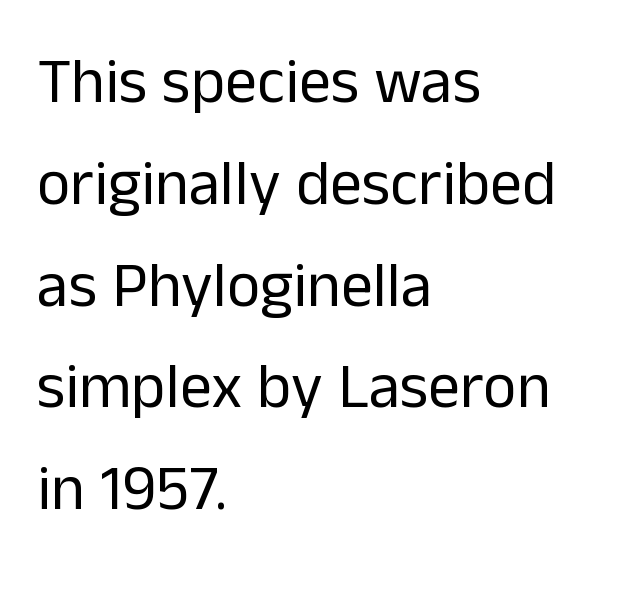
The image shows 64 px regular-weight sans-serif type, upright; set left-aligned, normal line spacing (1.59x), normal letter spacing, not underlined; low stroke contrast and a medium x-height.
